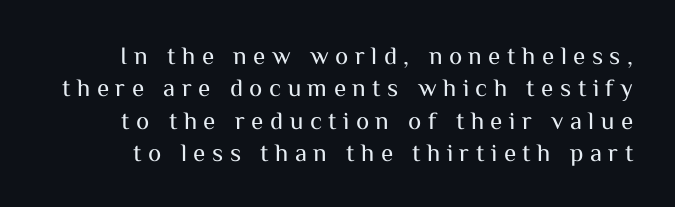
The image shows 25 px text type, upright; set normal line spacing (1.3x), unusually wide letter spacing (+0.26 em), not underlined.
